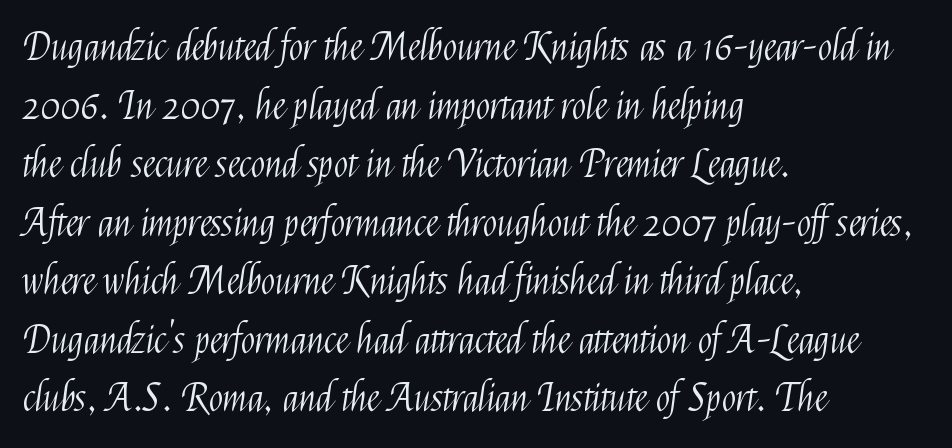
Q: Is the text bold? A: No.
Q: Is the text italic (slanted)? A: Yes.
Q: Is the typeface a serif or a sans-serif typeface? A: Sans-serif.
Q: Is the text underlined? A: No.
Q: How is the paragraph aligned? A: Left-aligned.
Q: Is the spacing between letters normal or unusually wide? A: Normal.
Q: Is the spacing between lines tight, normal or loose? A: Normal.
Q: Width (condensed, normal, or wide)? A: Condensed.
Q: Stroke contrast? A: Medium.
Q: x-height? A: Medium.
Q: Monospaced? A: No.
